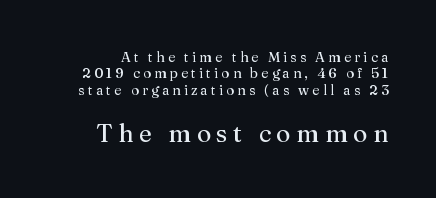
The image shows 25 px text type, upright; set line spacing 1.17x, unusually wide letter spacing (+0.22 em), not underlined; the second (bottom) block is 1.79x larger.
